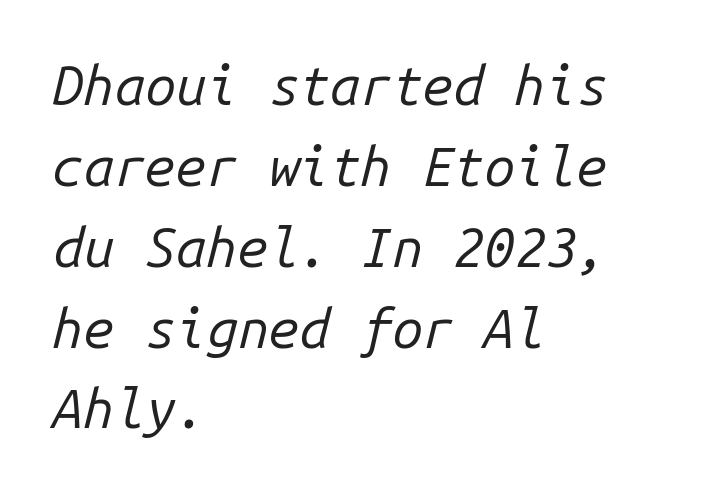
{"italic": "yes", "lean": "right", "slant_degrees": 14, "bold": "no", "weight": "regular", "width": "normal", "stroke_contrast": "low", "x_height": "medium", "monospaced": "yes", "underline": "no", "align": "left", "line_spacing": "normal", "line_spacing_ratio": 1.47, "letter_spacing": "normal", "letter_spacing_em": 0.0, "glyph_px": 55}
